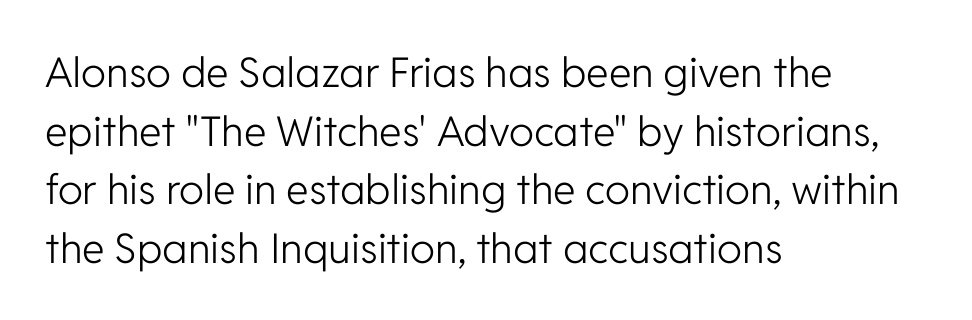
{"serif": "no", "italic": "no", "bold": "no", "weight": "light", "width": "normal", "stroke_contrast": "low", "x_height": "medium", "monospaced": "no", "underline": "no", "align": "left", "line_spacing": "normal", "line_spacing_ratio": 1.43, "letter_spacing": "normal", "letter_spacing_em": 0.0, "glyph_px": 41}
